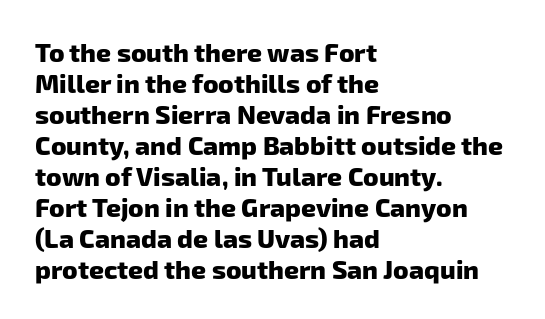
{"bold": "yes", "underline": "no", "align": "left", "line_spacing_ratio": 1.19, "letter_spacing": "normal", "letter_spacing_em": 0.0, "glyph_px": 26}
